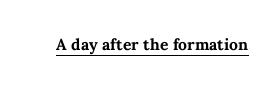
{"italic": "no", "bold": "yes", "underline": "yes", "letter_spacing": "normal", "letter_spacing_em": 0.0, "glyph_px": 21}
